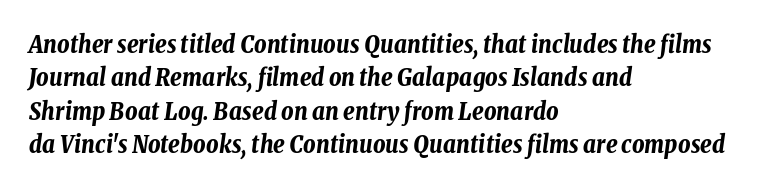
Q: Is the text bold? A: Yes.
Q: Is the text italic (slanted)? A: Yes, it leans right by about 8 degrees.
Q: Is the text underlined? A: No.
Q: How is the paragraph aligned? A: Left-aligned.
Q: Is the spacing between letters normal or unusually wide? A: Normal.
Q: Is the spacing between lines tight, normal or loose? A: Normal.
